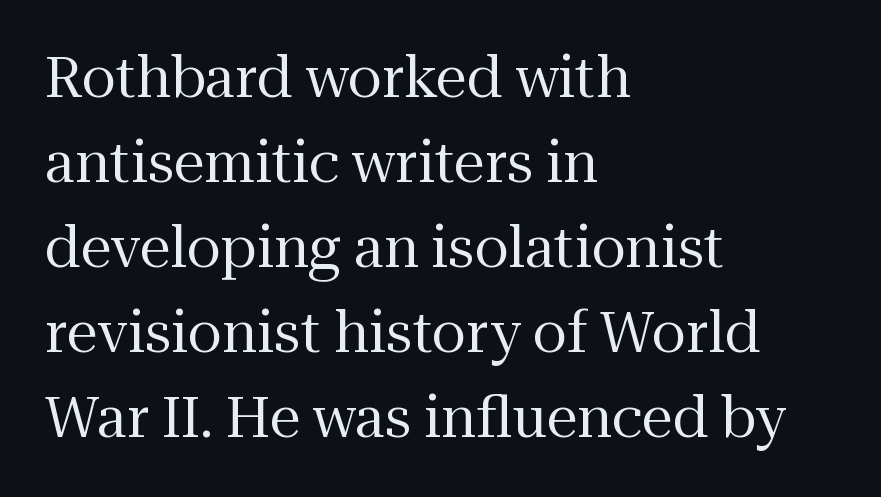
Q: Is the text bold? A: No.
Q: Is the text italic (slanted)? A: No, it is upright.
Q: Is the typeface a serif or a sans-serif typeface? A: Serif.
Q: Is the text underlined? A: No.
Q: How is the paragraph aligned? A: Left-aligned.
Q: Is the spacing between letters normal or unusually wide? A: Normal.
Q: Is the spacing between lines tight, normal or loose? A: Normal.
Q: Width (condensed, normal, or wide)? A: Normal.
Q: Stroke contrast? A: Medium.
Q: x-height? A: Medium.
Q: Monospaced? A: No.
